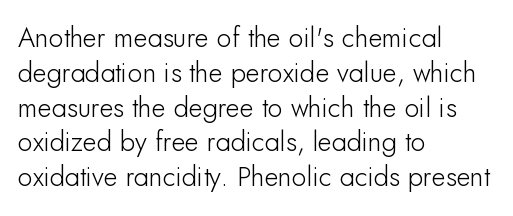
The image shows 27 px text type, upright; set left-aligned, normal line spacing (1.29x), normal letter spacing, not underlined.
